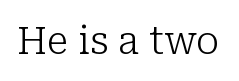
Q: Is the text bold? A: No.
Q: Is the text italic (slanted)? A: No, it is upright.
Q: Is the typeface a serif or a sans-serif typeface? A: Serif.
Q: Is the text underlined? A: No.
Q: Is the spacing between letters normal or unusually wide? A: Normal.
Q: Width (condensed, normal, or wide)? A: Normal.
Q: Stroke contrast? A: Low.
Q: x-height? A: Medium.
Q: Monospaced? A: No.
